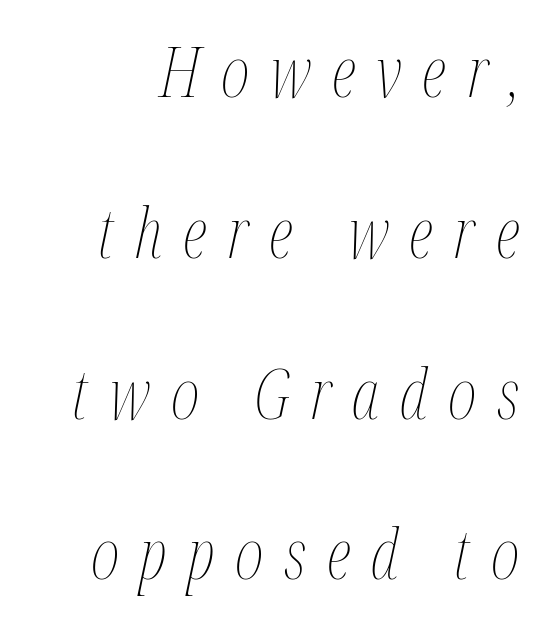
{"italic": "yes", "lean": "right", "slant_degrees": 12, "bold": "no", "weight": "thin", "width": "condensed", "stroke_contrast": "medium", "x_height": "medium", "monospaced": "no", "underline": "no", "line_spacing": "loose", "line_spacing_ratio": 2.33, "letter_spacing": "wide", "letter_spacing_em": 0.3, "glyph_px": 69}
